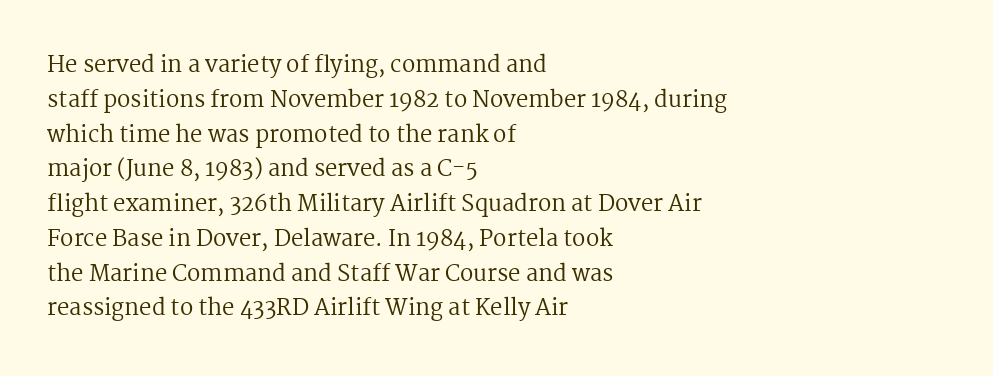
All the whitespace from short lines collects on the right. No extra tracking has been applied to these lines. Characters remain perfectly vertical along every line. The space beneath each line is pristine and unruled. Vertical stems look standard width or narrower in stroke.
